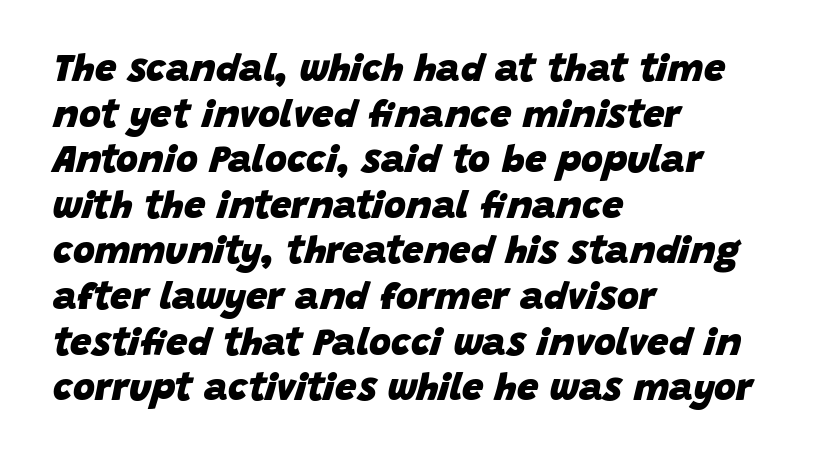
Every character sits at an angle, as italics do. How are the letters spaced? Ordinarily, with no added tracking. Horizontal alignment here is leftward, the default for most running prose. In terms of weight, the rendering is a true, heavy bold.
